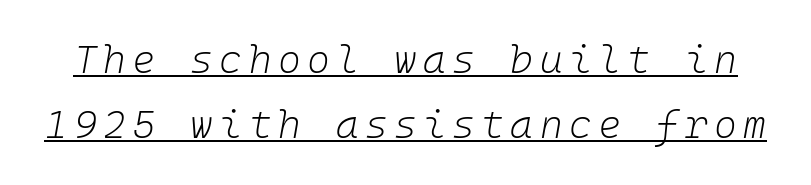
{"italic": "yes", "lean": "right", "slant_degrees": 10, "bold": "no", "weight": "light", "width": "normal", "stroke_contrast": "low", "x_height": "medium", "underline": "yes", "line_spacing": "normal", "line_spacing_ratio": 1.67, "glyph_px": 39}
